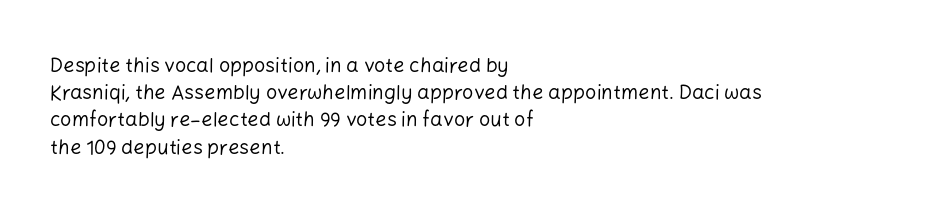
The image shows 20 px text type, upright; set left-aligned, normal line spacing (1.36x), normal letter spacing, not underlined.
